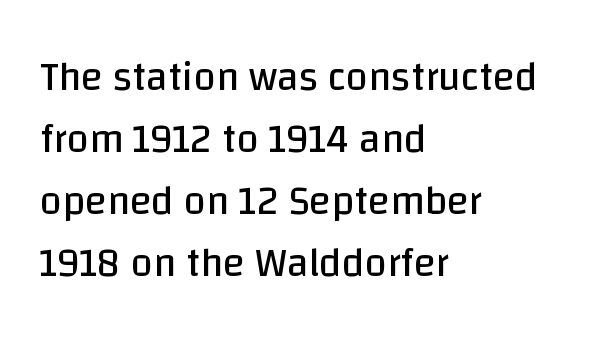
Q: Is the text bold? A: No.
Q: Is the text italic (slanted)? A: No, it is upright.
Q: Is the typeface a serif or a sans-serif typeface? A: Sans-serif.
Q: Is the text underlined? A: No.
Q: How is the paragraph aligned? A: Left-aligned.
Q: Is the spacing between letters normal or unusually wide? A: Normal.
Q: Is the spacing between lines tight, normal or loose? A: Normal.
Q: Width (condensed, normal, or wide)? A: Normal.
Q: Stroke contrast? A: Low.
Q: x-height? A: Large.
Q: Monospaced? A: No.
